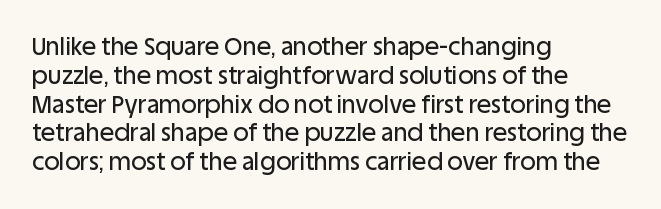
In CSS terms this would be text-align: left. The letters stand upright; this is a roman face. Underlining? Definitely not there. These lines keep a tight, regular rhythm from letter to letter.
